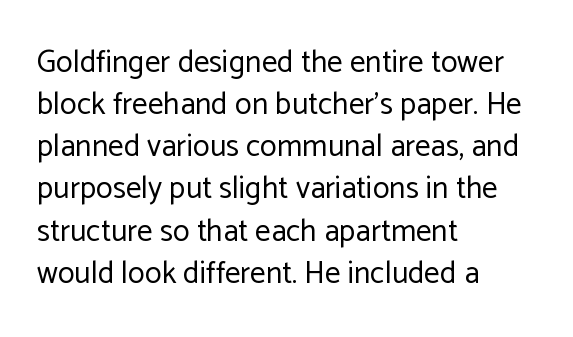
The rendering uses natural spacing where letterforms have individual widths. A sans-serif font was chosen for this passage. Descenders hang freely into open space. Each line starts at the same left margin while the right side varies. Stems and bowls with no extra thickness — not bold. Leading: standard.
